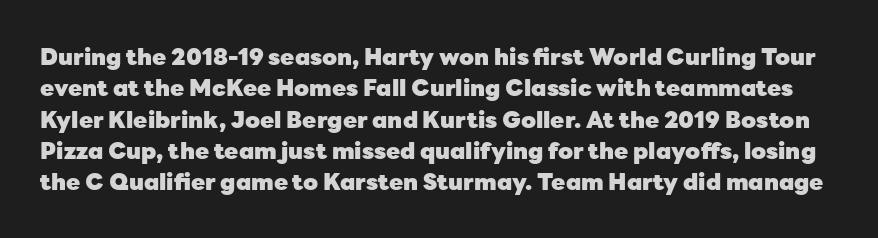
A clean baseline with only descenders dipping below it. Regular leading. Heavy-handed strokes throughout: this text is bold. The specimen reads as upright at a glance. Words appear dense and cohesive because spacing is normal.
